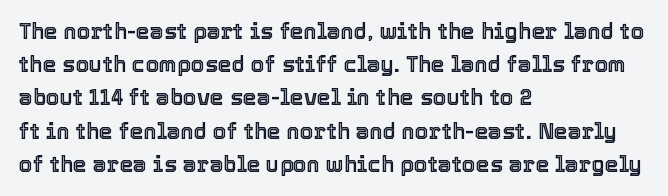
These lines keep a tight, regular rhythm from letter to letter. Vertical spacing — default. No word sits above an underline. The setting favours the left margin, as ordinary paragraphs usually do. The font's upright variant was chosen for this text.
